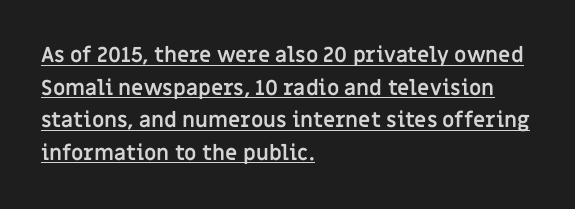
{"italic": "no", "bold": "yes", "underline": "yes", "align": "left", "line_spacing": "normal", "line_spacing_ratio": 1.55, "letter_spacing": "normal", "letter_spacing_em": 0.0, "glyph_px": 21}
